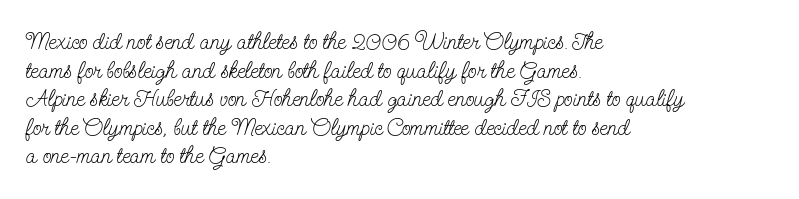
The image shows 23 px text type; set left-aligned, line spacing 1.24x, normal letter spacing, not underlined.
